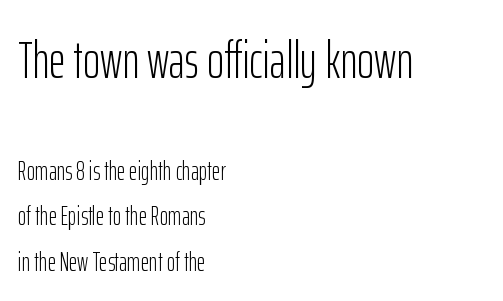
{"serif": "no", "italic": "no", "bold": "no", "weight": "light", "width": "condensed", "stroke_contrast": "low", "x_height": "medium", "monospaced": "no", "underline": "no", "align": "left", "line_spacing_ratio": 1.74, "letter_spacing": "normal", "letter_spacing_em": 0.0, "larger_block": "first", "size_ratio": 2.0, "glyph_px": 52}
